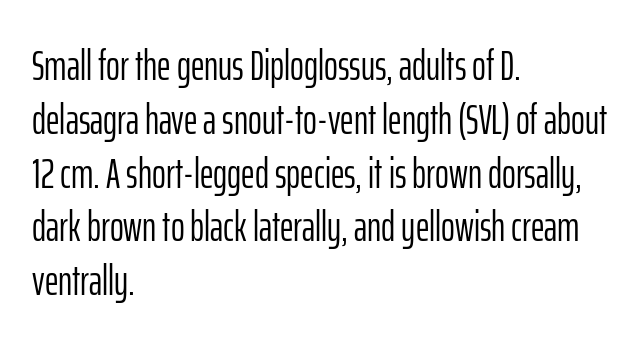
The image shows 42 px light, condensed sans-serif type, upright; set left-aligned, normal line spacing (1.28x), normal letter spacing, not underlined; low stroke contrast and a medium x-height.
